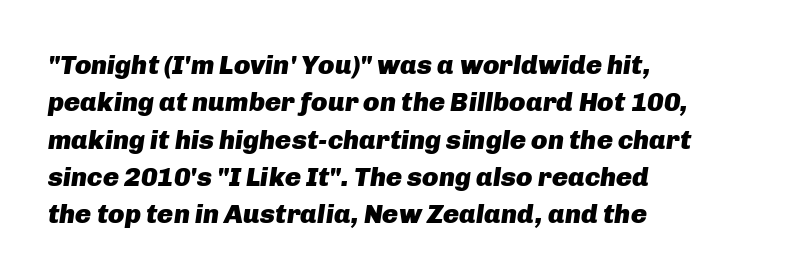
This is heavy type, rendered in bold. Spacing between characters is what you'd get straight out of the box. The foot of each line stays bare and open. The paragraph has a hard left edge and a soft right edge. Characters are canted at an angle relative to the baseline's perpendicular.
